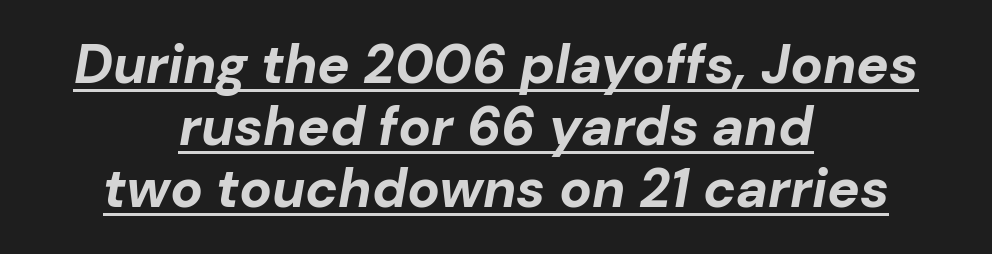
{"italic": "yes", "lean": "right", "slant_degrees": 10, "bold": "yes", "weight": "bold", "width": "normal", "stroke_contrast": "low", "x_height": "medium", "monospaced": "no", "underline": "yes", "align": "center", "line_spacing": "tight", "line_spacing_ratio": 1.15, "letter_spacing": "normal", "letter_spacing_em": 0.0, "glyph_px": 54}
